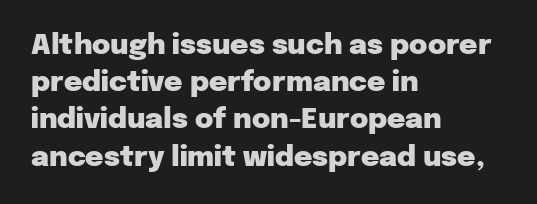
The image shows 28 px heavy sans-serif type, upright; set left-aligned, normal line spacing (1.33x), normal letter spacing, not underlined; low stroke contrast and a medium x-height.
